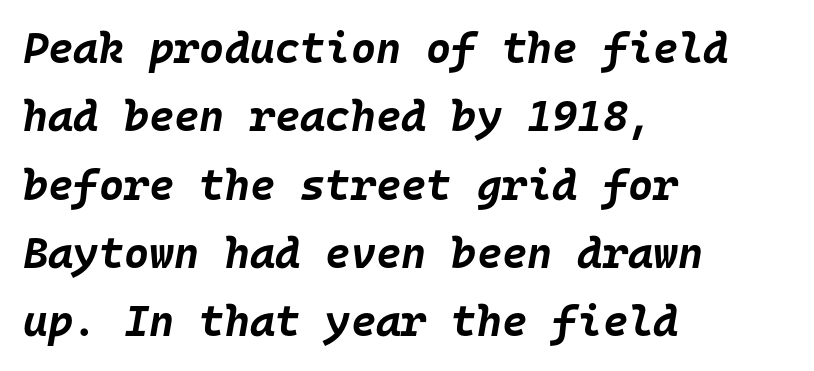
As a designer I'd log this as weight 700, bold. This rendering leaves character spacing at its baseline value. Leading: standard. Compared with a centered layout, this one pins lines to the left instead.
